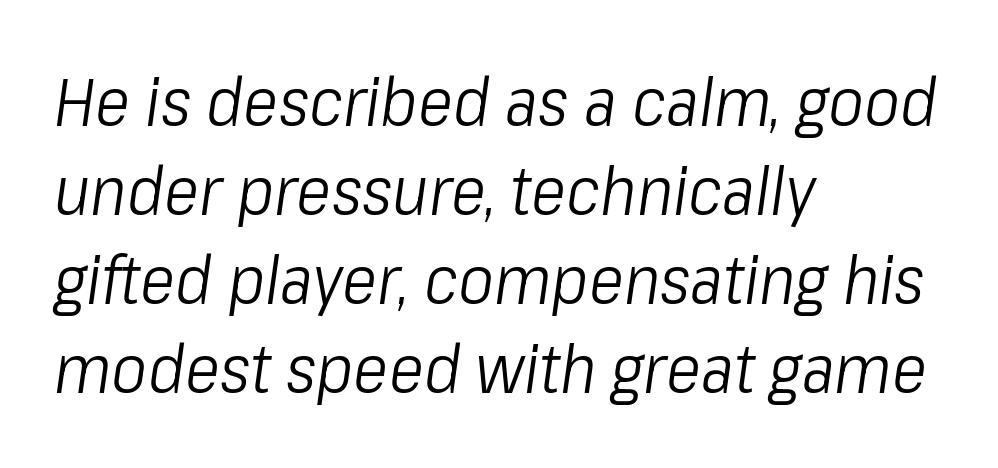
The image shows 67 px light, condensed type, italic (leaning right); set left-aligned, normal line spacing (1.33x), normal letter spacing, not underlined; low stroke contrast and a medium x-height.
